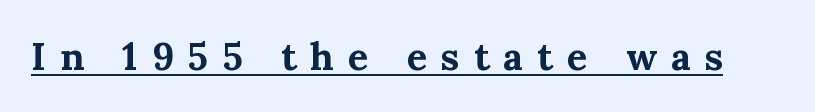
{"serif": "yes", "italic": "no", "bold": "yes", "weight": "bold", "width": "normal", "stroke_contrast": "medium", "x_height": "medium", "monospaced": "no", "underline": "yes", "letter_spacing": "wide", "letter_spacing_em": 0.37, "glyph_px": 38}
